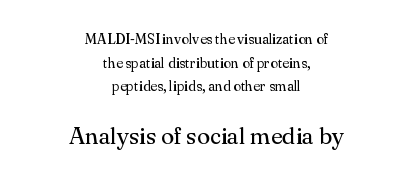
Q: Is the text bold? A: No.
Q: Is the text italic (slanted)? A: No, it is upright.
Q: Is the text underlined? A: No.
Q: How is the paragraph aligned? A: Centered.
Q: Is the spacing between letters normal or unusually wide? A: Normal.
Q: Is the spacing between lines tight, normal or loose? A: Normal.
Q: Which block of text is set in a larger size, the first (top) or the second (bottom)? A: The second (bottom) one.
